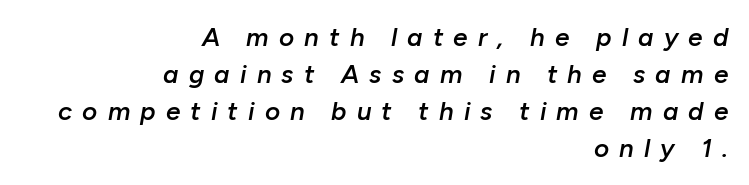
Q: Is the text bold? A: Semi-bold.
Q: Is the text italic (slanted)? A: Yes, it leans right by about 10 degrees.
Q: Is the text underlined? A: No.
Q: How is the paragraph aligned? A: Right-aligned.
Q: Is the spacing between letters normal or unusually wide? A: Unusually wide.
Q: Is the spacing between lines tight, normal or loose? A: Normal.
